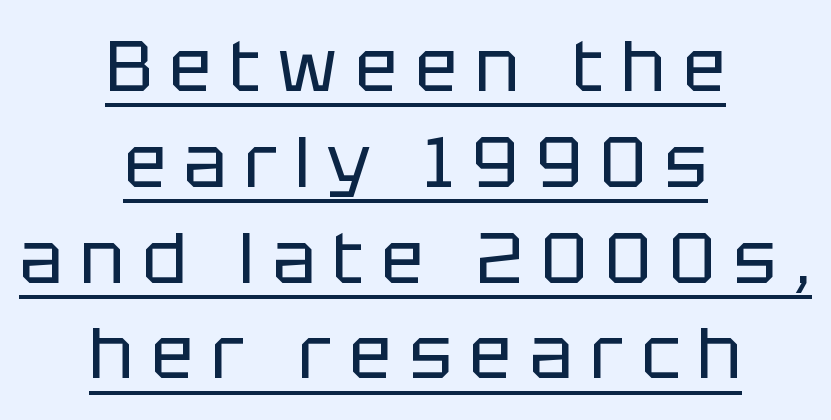
The image shows 72 px regular-weight sans-serif type, upright; set centered, normal line spacing (1.33x), unusually wide letter spacing (+0.24 em), underlined; low stroke contrast and a large x-height.
